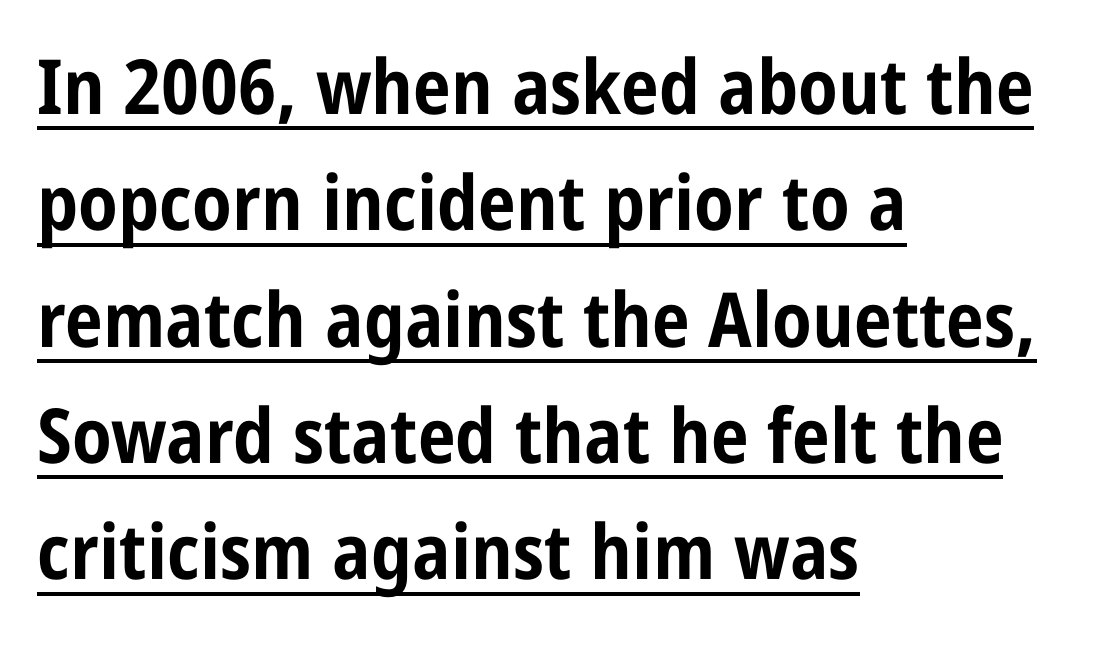
Q: Is the text bold? A: Yes.
Q: Is the text italic (slanted)? A: No, it is upright.
Q: Is the typeface a serif or a sans-serif typeface? A: Sans-serif.
Q: Is the text underlined? A: Yes.
Q: How is the paragraph aligned? A: Left-aligned.
Q: Is the spacing between letters normal or unusually wide? A: Normal.
Q: Is the spacing between lines tight, normal or loose? A: Normal.
Q: Width (condensed, normal, or wide)? A: Condensed.
Q: Stroke contrast? A: Low.
Q: x-height? A: Large.
Q: Monospaced? A: No.
